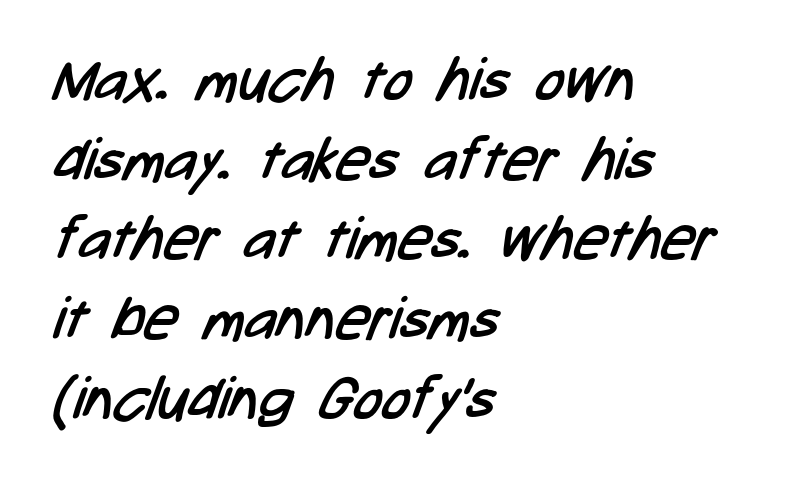
The image shows 59 px regular-weight, condensed sans-serif type; set left-aligned, normal line spacing (1.35x), normal letter spacing, not underlined; low stroke contrast and a medium x-height.
